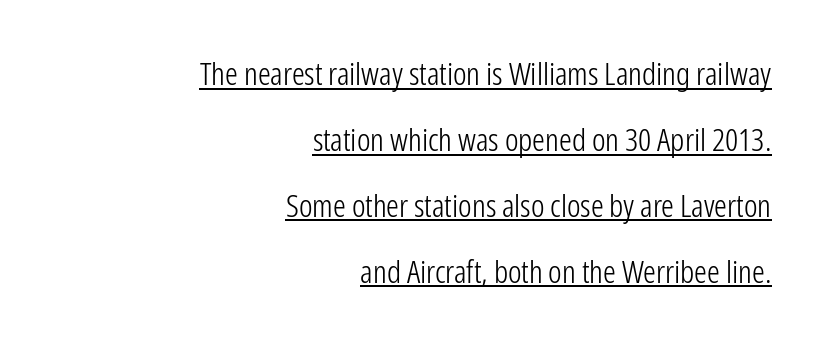
Each new line begins a long way beneath the previous one. A sans-serif font was chosen for this passage. Compared with a flush-left layout, this one pins lines to the opposite, right side. Glance below the letters and you will spot a drawn line.
